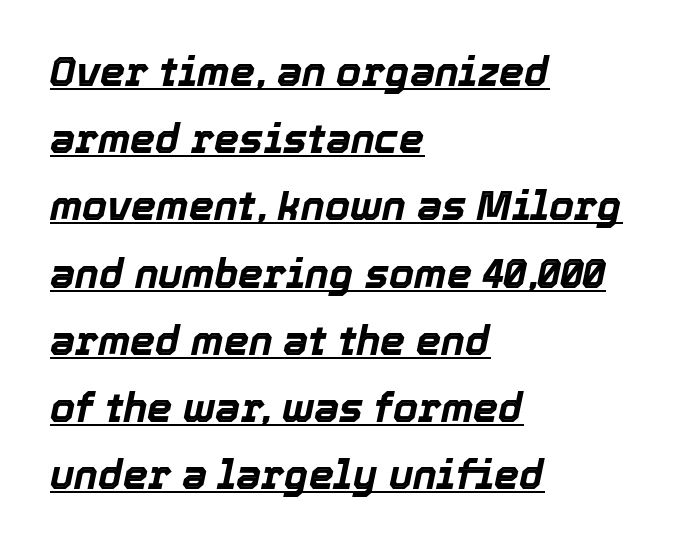
You could not count columns in this text — the font is proportionally spaced. Each line starts at the same left margin while the right side varies. The line-height multiplier appears to be the usual default. The rendering keeps characters at their native spacing.
